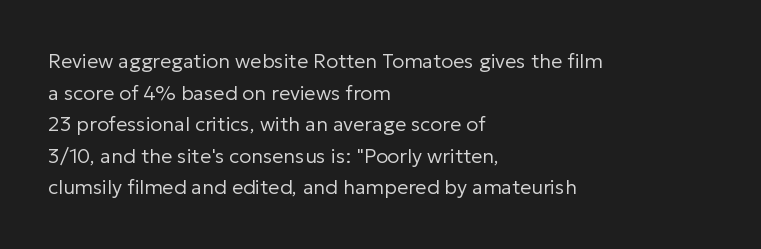
{"italic": "no", "bold": "no", "underline": "no", "align": "left", "line_spacing": "normal", "line_spacing_ratio": 1.58, "letter_spacing": "normal", "letter_spacing_em": 0.0, "glyph_px": 20}
